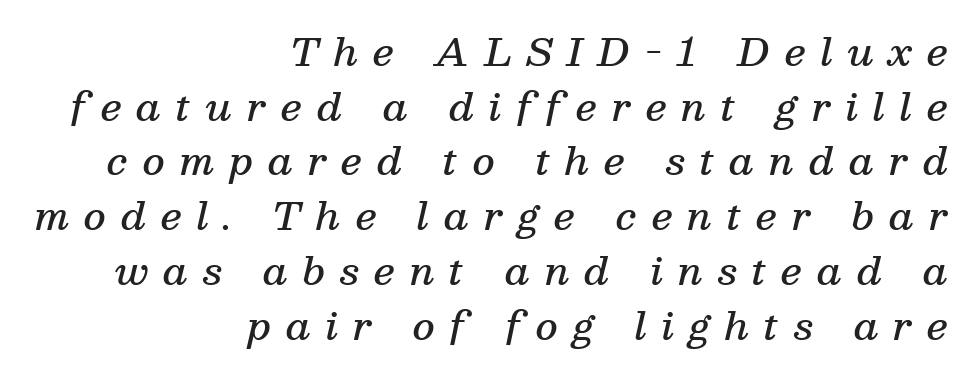
Spacing between characters has been opened up far beyond the box default. You could not count columns in this text — the font is proportionally spaced. If you drew a line through each stem, it would be angled. Typesetter's note: demi weight, one step under bold. Vertical spacing — default. Visually the block forms a straight wall on the right and a jagged coastline on the left.
